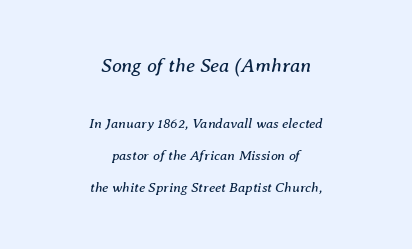
Loosely led — the rows are spread out. Counters stay open thanks to moderate or lighter strokes. Quick note: italic. Observe the ordinary spacing: letters are neighbours, not strangers. Anything drawn beneath the words? Only blank space.
